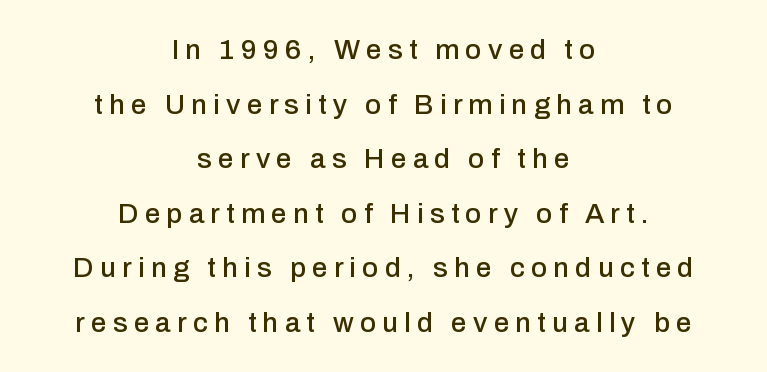
{"serif": "no", "italic": "no", "width": "normal", "stroke_contrast": "low", "x_height": "medium", "monospaced": "no", "underline": "no", "align": "center", "line_spacing": "loose", "line_spacing_ratio": 1.95, "letter_spacing": "wide", "letter_spacing_em": 0.22, "glyph_px": 28}
